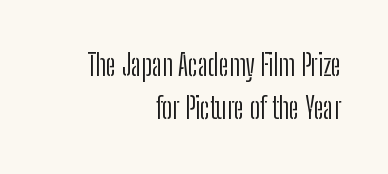
{"serif": "no", "italic": "no", "bold": "no", "weight": "light", "width": "condensed", "stroke_contrast": "low", "x_height": "medium", "monospaced": "no", "underline": "no", "align": "right", "line_spacing": "normal", "line_spacing_ratio": 1.5, "letter_spacing": "normal", "letter_spacing_em": 0.0, "glyph_px": 29}
